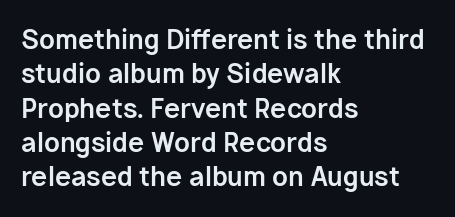
Q: Is the text bold? A: Yes.
Q: Is the text italic (slanted)? A: No, it is upright.
Q: Is the text underlined? A: No.
Q: How is the paragraph aligned? A: Left-aligned.
Q: Is the spacing between letters normal or unusually wide? A: Normal.
Q: Is the spacing between lines tight, normal or loose? A: Normal.
